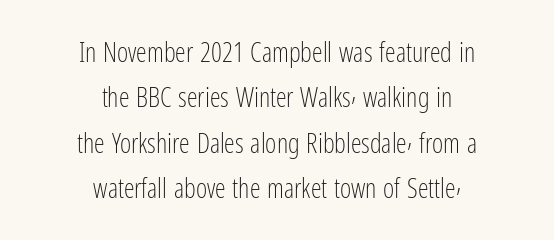
The image shows 27 px text type, upright; set centered, normal line spacing (1.68x), normal letter spacing, not underlined.
